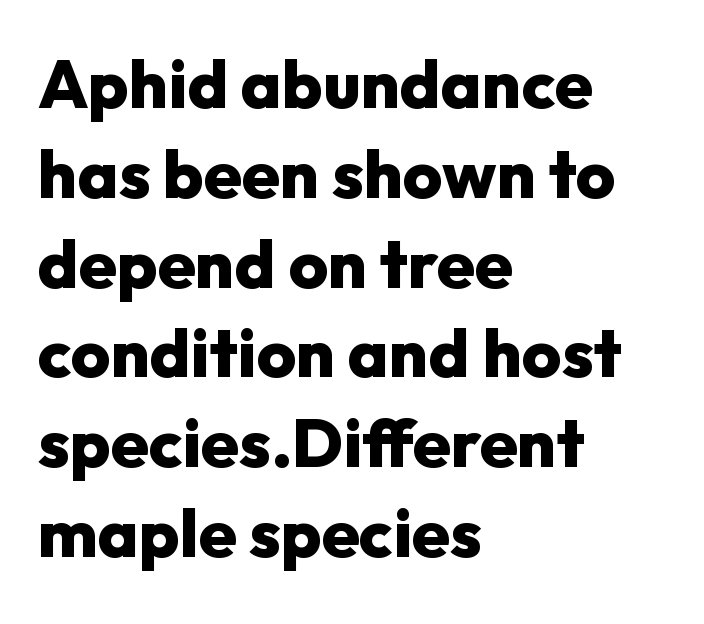
The image shows 68 px heavy sans-serif type, upright; set left-aligned, normal line spacing (1.32x), normal letter spacing, not underlined; low stroke contrast and a medium x-height.
